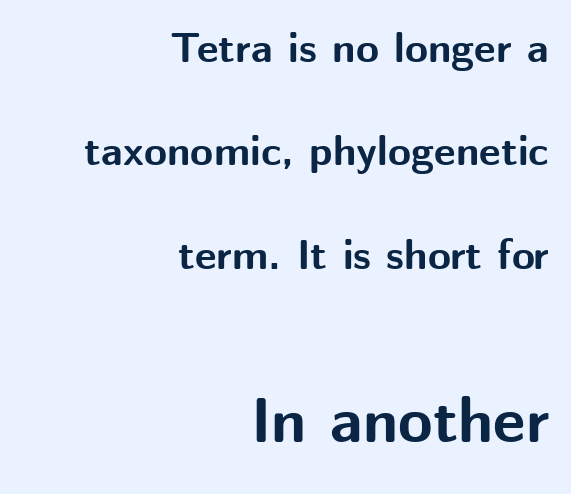
Weight check: bold — yes, fully. Right-aligned paragraph, ragged on the left. Here the glyphs are tracked normally, forming tight word shapes. Rendered with straight, roman letterforms.
